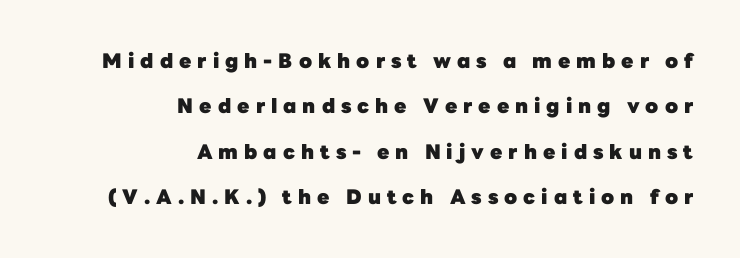
Q: Is the text bold? A: Yes.
Q: Is the text italic (slanted)? A: No, it is upright.
Q: Is the text underlined? A: No.
Q: How is the paragraph aligned? A: Right-aligned.
Q: Is the spacing between letters normal or unusually wide? A: Unusually wide.
Q: Is the spacing between lines tight, normal or loose? A: Loose.
